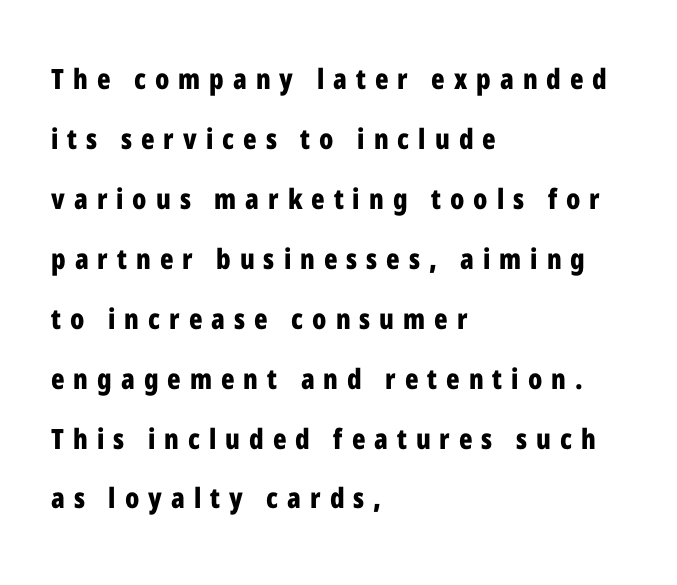
Vertically, the passage feels expansive, rows floating well apart. There is plenty of visible air inserted between adjacent glyphs. The letters advance in unequal steps, a hallmark of proportional type. Beneath every word, the page is bare. Examine the stroke ends and you'll find no serifs. The font is running at its bold setting.
